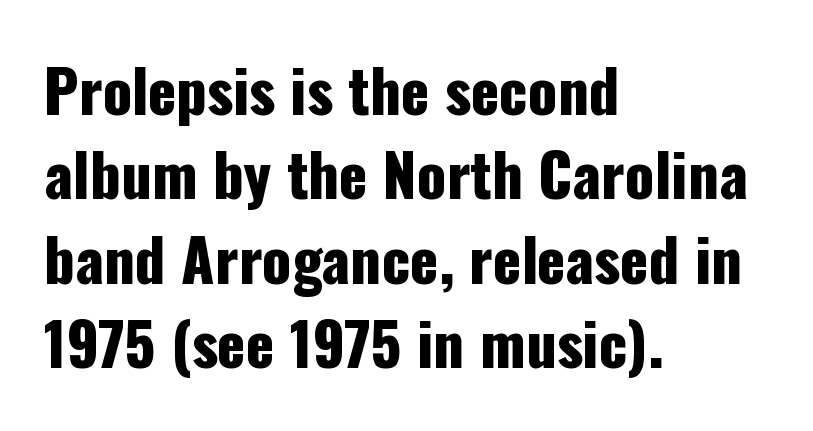
The image shows 59 px condensed sans-serif type, upright; set left-aligned, normal line spacing (1.43x), normal letter spacing, not underlined; low stroke contrast and a medium x-height.
